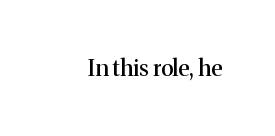
Each word holds together tightly as a unit, with standard inter-letter gaps. Posture: upright roman. The specimen omits any rule beneath the text block's lines.
